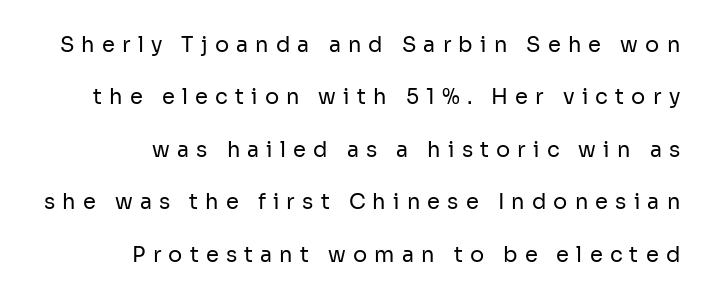
The lettering stays uniformly vertical, giving the passage a roman look. Quick note: underline off. A typesetter would call this heavily tracked-out type. Horizontal alignment here is rightward, an uncommon choice for prose. A typesetter would call this leading open, well beyond the default. Heaviness? Minimal to ordinary, like unemphasized prose.
